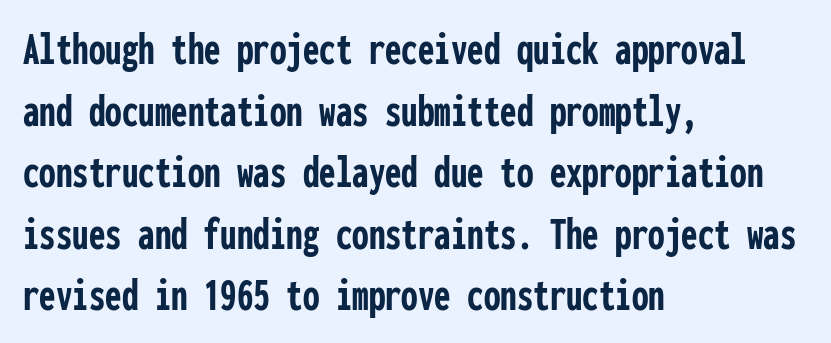
The image shows 47 px semibold, condensed sans-serif type, upright, monospaced; set left-aligned, normal line spacing (1.31x), normal letter spacing, not underlined; low stroke contrast and a medium x-height.
